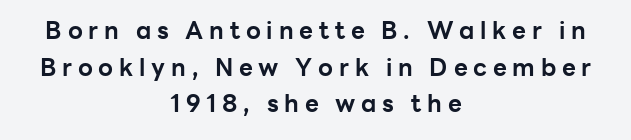
{"italic": "no", "bold": "yes", "underline": "no", "align": "center", "line_spacing": "normal", "line_spacing_ratio": 1.53, "letter_spacing": "wide", "letter_spacing_em": 0.24, "glyph_px": 24}
